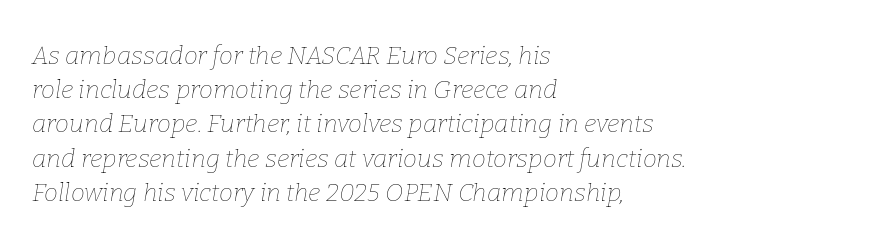
The image shows 25 px text type, italic (leaning right); set left-aligned, normal line spacing (1.37x), normal letter spacing, not underlined.
